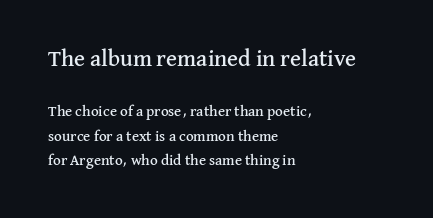
{"italic": "no", "underline": "no", "align": "left", "line_spacing": "normal", "line_spacing_ratio": 1.64, "letter_spacing": "normal", "letter_spacing_em": 0.0, "larger_block": "first", "size_ratio": 1.53, "glyph_px": 23}
